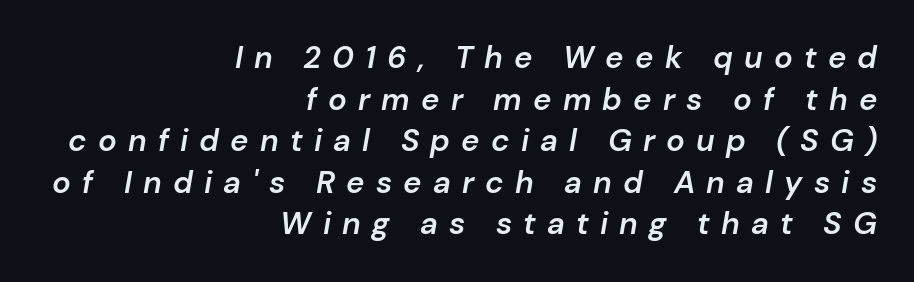
Proportional: the letters do not fall into vertical columns. Each glyph is drawn with semibold strokes, heavier than normal yet not fully bold. Between one letter and the next there's a generous, obvious gap. You can tell it's italic because the verticals aren't actually vertical. Interline gaps are of average width in this sample. Decoration check: the copy has no underline.
